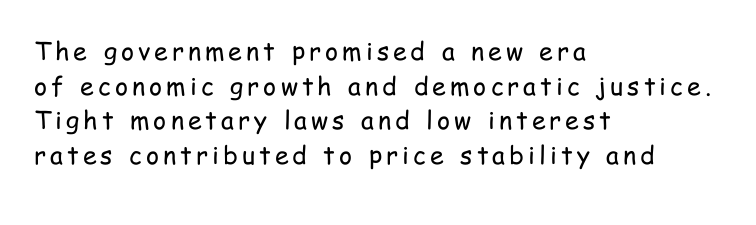
Q: Is the text bold? A: No.
Q: Is the text italic (slanted)? A: No, it is upright.
Q: Is the text underlined? A: No.
Q: How is the paragraph aligned? A: Left-aligned.
Q: Is the spacing between lines tight, normal or loose? A: Normal.
